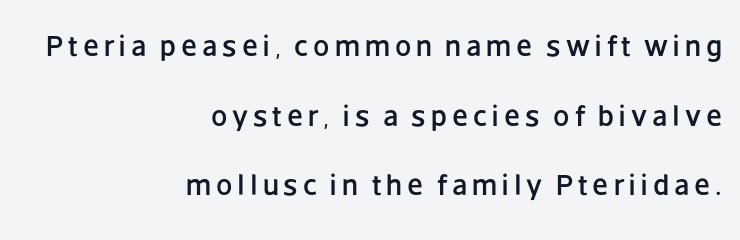
{"serif": "no", "italic": "no", "width": "normal", "stroke_contrast": "low", "x_height": "large", "monospaced": "no", "underline": "no", "align": "right", "line_spacing": "loose", "line_spacing_ratio": 2.4, "glyph_px": 29}
